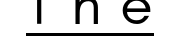
{"serif": "no", "italic": "no", "bold": "no", "weight": "regular", "width": "normal", "stroke_contrast": "low", "x_height": "small", "monospaced": "no", "underline": "yes", "letter_spacing": "wide", "letter_spacing_em": 0.31, "glyph_px": 60}
